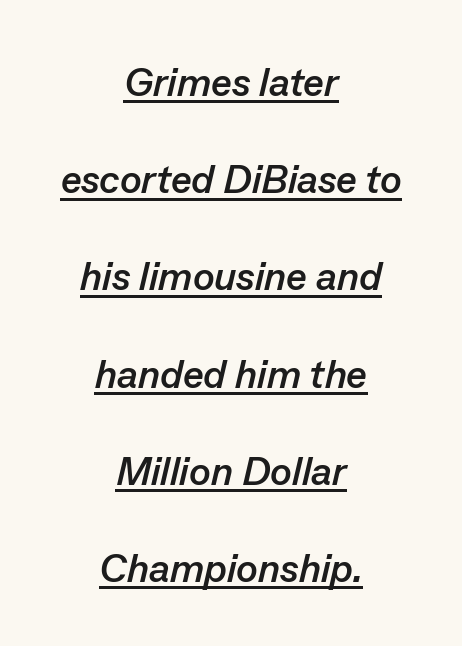
Decoration check: the copy is underlined. Here the designer chose a conventional face with non-uniform glyph widths. A student would call this center alignment; a typographer would say set centered. Heavy-handed strokes throughout: this text is bold.
